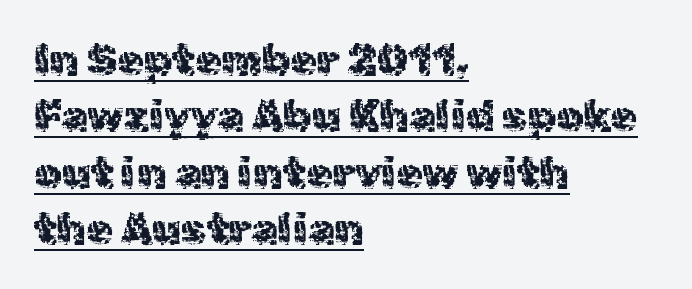
Q: Is the text bold? A: No.
Q: Is the text italic (slanted)? A: No, it is upright.
Q: Is the typeface a serif or a sans-serif typeface? A: Sans-serif.
Q: Is the text underlined? A: Yes.
Q: How is the paragraph aligned? A: Left-aligned.
Q: Is the spacing between letters normal or unusually wide? A: Normal.
Q: Is the spacing between lines tight, normal or loose? A: Normal.
Q: Width (condensed, normal, or wide)? A: Normal.
Q: x-height? A: Medium.
Q: Monospaced? A: No.
